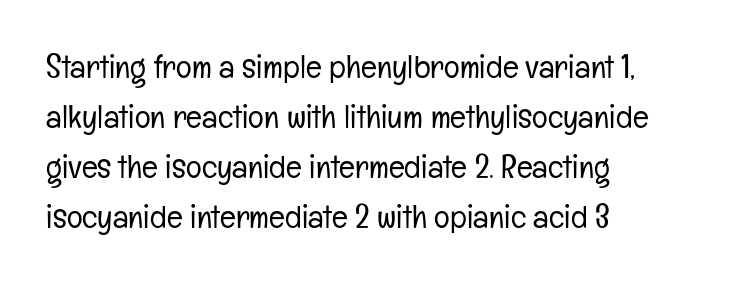
Tall strokes in this sample are plumb rather than angled. The rendering uses natural spacing where letterforms have individual widths. Does the leading feel generous? No, just average. Default kerning and tracking; the words read as compact shapes. The typeface chosen for these lines omits serifs. Descenders are the only things crossing below the line.
